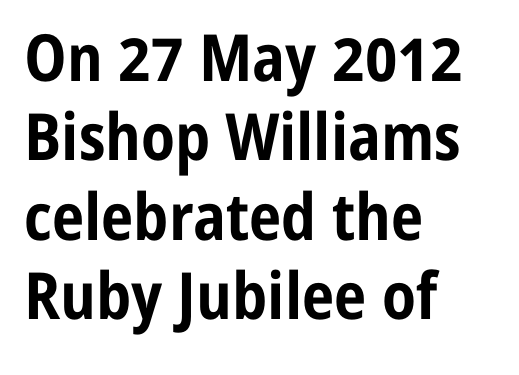
Q: Is the text bold? A: Yes.
Q: Is the text italic (slanted)? A: No, it is upright.
Q: Is the typeface a serif or a sans-serif typeface? A: Sans-serif.
Q: Is the text underlined? A: No.
Q: How is the paragraph aligned? A: Left-aligned.
Q: Is the spacing between letters normal or unusually wide? A: Normal.
Q: Width (condensed, normal, or wide)? A: Condensed.
Q: Stroke contrast? A: Low.
Q: x-height? A: Medium.
Q: Monospaced? A: No.
